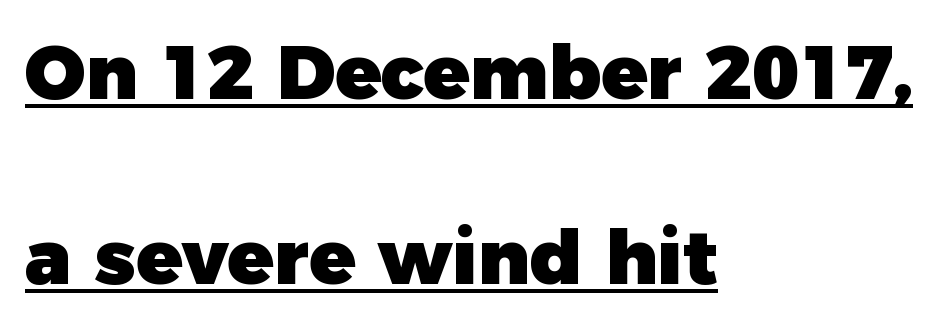
Posture: upright roman. The lettering is marked with a stroke running underneath it. Teacher's note: observe the even left margin — that is flush-left alignment. The letters carry no serifs — their stems end cleanly without finishing strokes. Think of a printed novel: that variable character pitch is what you see here. Does the leading feel generous? Absolutely, it's lavish.
